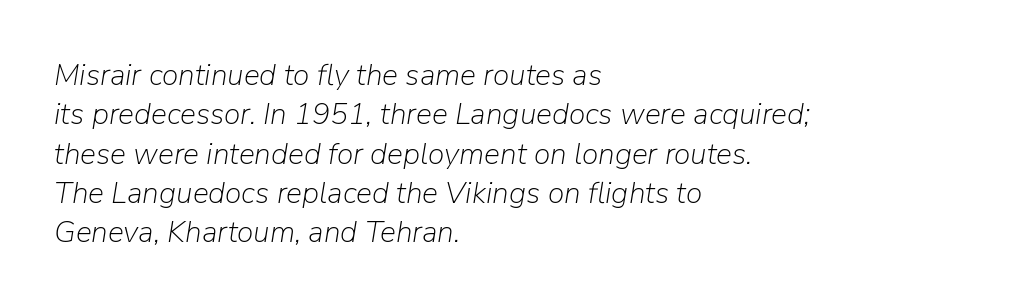
{"italic": "yes", "lean": "right", "slant_degrees": 9, "bold": "no", "weight": "light", "width": "normal", "stroke_contrast": "low", "x_height": "medium", "monospaced": "no", "underline": "no", "align": "left", "line_spacing": "normal", "line_spacing_ratio": 1.31, "letter_spacing": "normal", "letter_spacing_em": 0.0, "glyph_px": 30}
